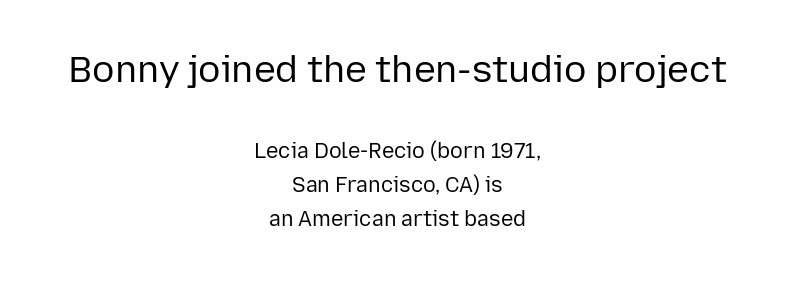
Q: Is the text bold? A: No.
Q: Is the text italic (slanted)? A: No, it is upright.
Q: Is the typeface a serif or a sans-serif typeface? A: Sans-serif.
Q: Is the text underlined? A: No.
Q: How is the paragraph aligned? A: Centered.
Q: Is the spacing between letters normal or unusually wide? A: Normal.
Q: Is the spacing between lines tight, normal or loose? A: Normal.
Q: Which block of text is set in a larger size, the first (top) or the second (bottom)? A: The first (top) one.
Q: Width (condensed, normal, or wide)? A: Normal.
Q: Stroke contrast? A: Low.
Q: x-height? A: Medium.
Q: Monospaced? A: No.
